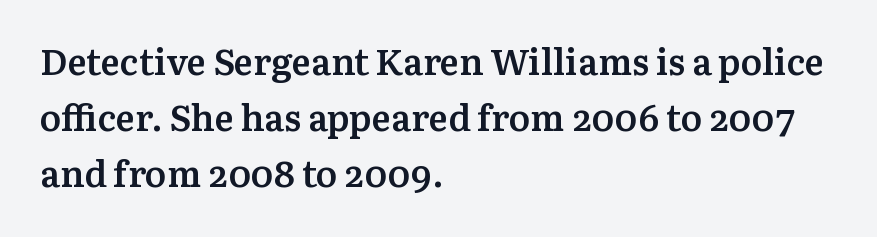
Q: Is the text bold? A: Semi-bold.
Q: Is the text italic (slanted)? A: No, it is upright.
Q: Is the typeface a serif or a sans-serif typeface? A: Serif.
Q: Is the text underlined? A: No.
Q: How is the paragraph aligned? A: Left-aligned.
Q: Is the spacing between letters normal or unusually wide? A: Normal.
Q: Is the spacing between lines tight, normal or loose? A: Normal.
Q: Width (condensed, normal, or wide)? A: Normal.
Q: Stroke contrast? A: Medium.
Q: x-height? A: Medium.
Q: Monospaced? A: No.
